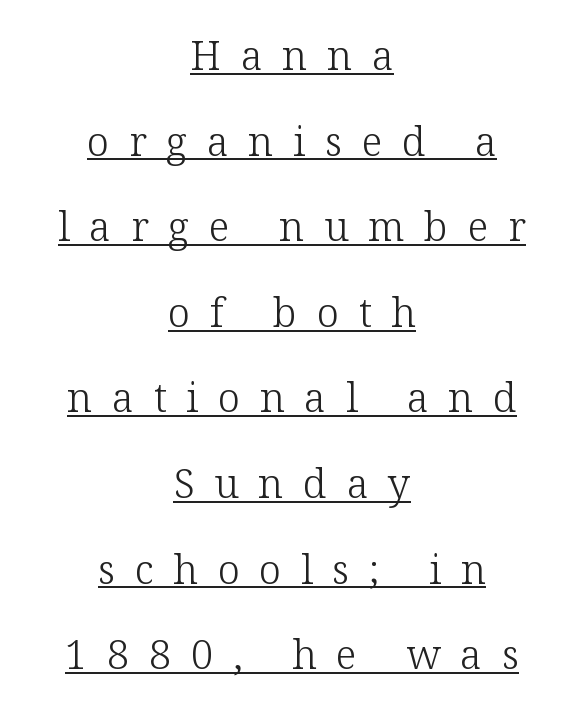
The image shows 40 px light serif type, upright; set centered, loose line spacing (2.14x), unusually wide letter spacing (+0.49 em), underlined; low stroke contrast and a medium x-height.
